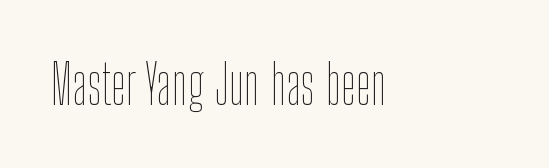
Default kerning and tracking; the words read as compact shapes. This sample uses an upright cut, with every glyph sitting square on the baseline. On a weight scale, this lands at 450 or below. Note the varied advance widths — an 'i' is clearly narrower than an 'm'. Has an underline been added? It has not.
